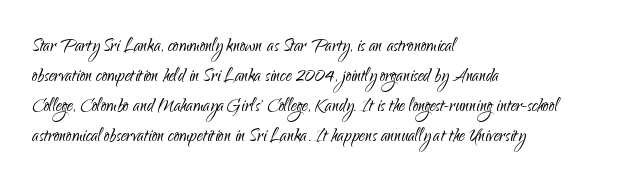
{"bold": "no", "underline": "no", "align": "left", "line_spacing": "normal", "line_spacing_ratio": 1.3, "letter_spacing": "normal", "letter_spacing_em": 0.0, "glyph_px": 23}
